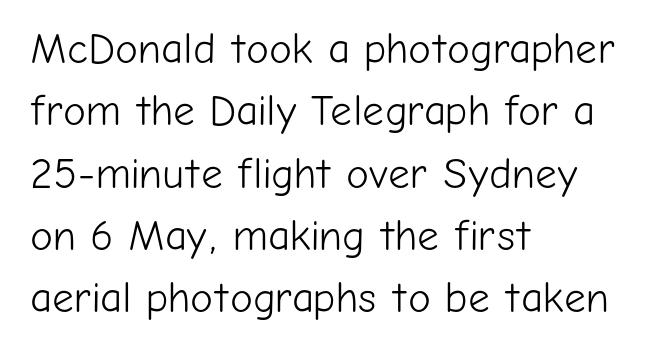
{"serif": "no", "italic": "no", "bold": "no", "weight": "light", "width": "normal", "stroke_contrast": "low", "x_height": "medium", "monospaced": "no", "underline": "no", "align": "left", "line_spacing": "normal", "line_spacing_ratio": 1.45, "letter_spacing": "normal", "letter_spacing_em": 0.0, "glyph_px": 43}
